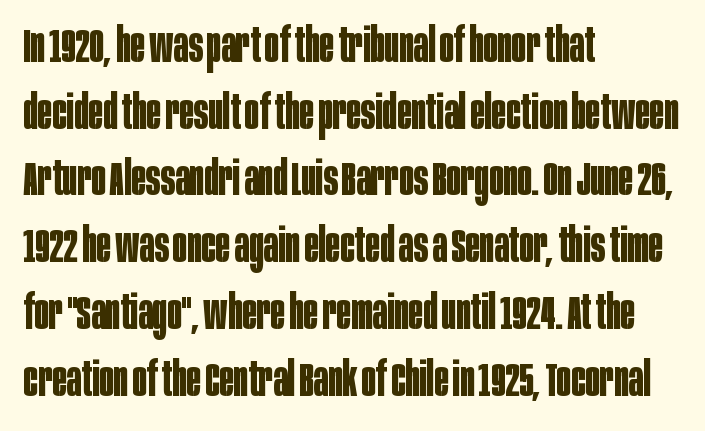
Horizontal bands of white between lines are of average thickness. Weight: bold. Note: no serifs on the glyphs. These lines were composed using upright roman letters.
